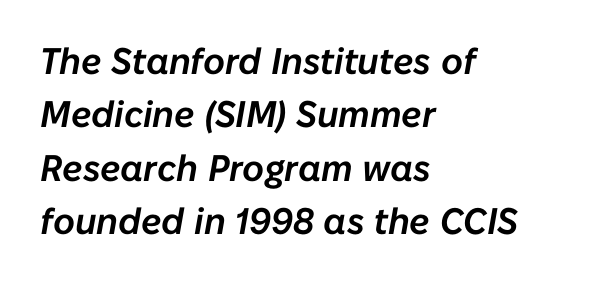
The specimen omits any rule beneath the text block's lines. There is no visible air inserted between adjacent glyphs. Emphasis-style slanted type is in use. Every row of glyphs begins at an identical x-position on the left.
